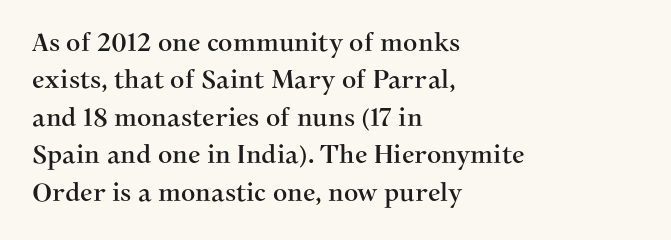
The rendering anchors every line to the left-hand side. The vertical gap from one line to the next is medium. The letterforms sit shoulder to shoulder at normal distance. Lines of text with bare space underneath. This is roman type, the default non-slanted kind.
